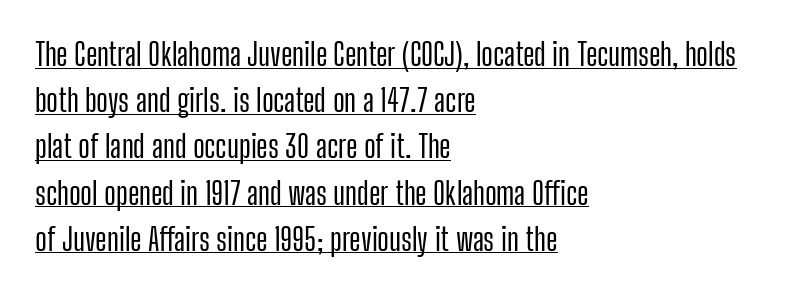
{"serif": "no", "italic": "no", "width": "condensed", "stroke_contrast": "low", "x_height": "medium", "monospaced": "no", "underline": "yes", "align": "left", "line_spacing": "normal", "line_spacing_ratio": 1.49, "letter_spacing": "normal", "letter_spacing_em": 0.0, "glyph_px": 31}
